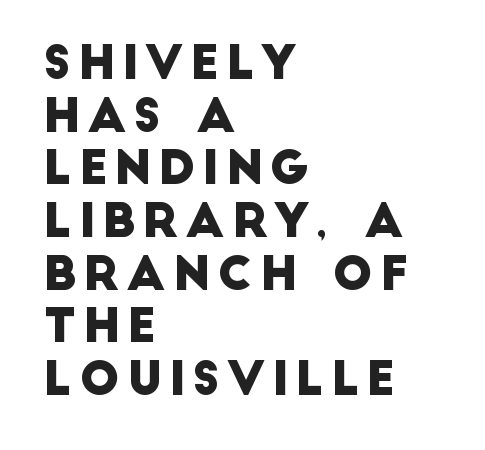
Q: Is the typeface a serif or a sans-serif typeface? A: Sans-serif.
Q: Is the text underlined? A: No.
Q: How is the paragraph aligned? A: Left-aligned.
Q: Is the spacing between lines tight, normal or loose? A: Tight.
Q: Width (condensed, normal, or wide)? A: Normal.
Q: Stroke contrast? A: Low.
Q: x-height? A: Large.
Q: Monospaced? A: No.
